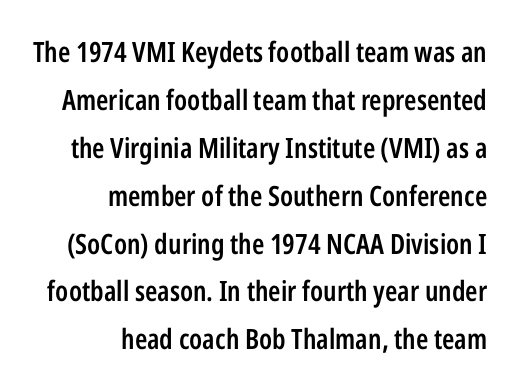
All the whitespace from short lines collects on the left. Italic: no, the glyphs are upright roman. Look at the bottom of the vertical strokes: they stop flat, with no serifs. Emphasis by weight is partial: semibold. This sample uses plain, unmodified letter spacing.
